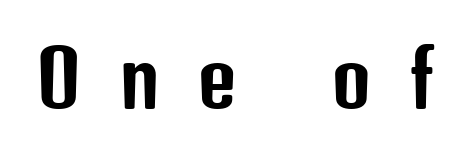
{"serif": "no", "italic": "no", "width": "condensed", "stroke_contrast": "low", "x_height": "medium", "monospaced": "no", "underline": "no", "letter_spacing": "wide", "letter_spacing_em": 0.49, "glyph_px": 77}
